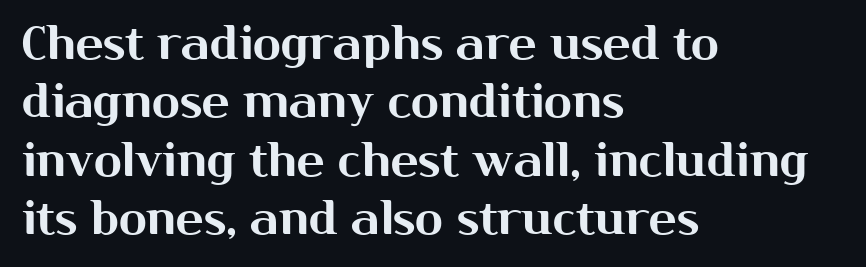
Q: Is the text italic (slanted)? A: No, it is upright.
Q: Is the typeface a serif or a sans-serif typeface? A: Sans-serif.
Q: Is the text underlined? A: No.
Q: How is the paragraph aligned? A: Left-aligned.
Q: Is the spacing between letters normal or unusually wide? A: Normal.
Q: Is the spacing between lines tight, normal or loose? A: Normal.
Q: Width (condensed, normal, or wide)? A: Normal.
Q: Stroke contrast? A: Medium.
Q: x-height? A: Medium.
Q: Monospaced? A: No.
